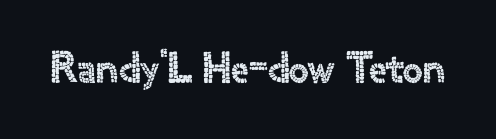
Q: Is the text italic (slanted)? A: No, it is upright.
Q: Is the typeface a serif or a sans-serif typeface? A: Sans-serif.
Q: Is the text underlined? A: No.
Q: Is the spacing between letters normal or unusually wide? A: Normal.
Q: Width (condensed, normal, or wide)? A: Normal.
Q: x-height? A: Small.
Q: Monospaced? A: No.
